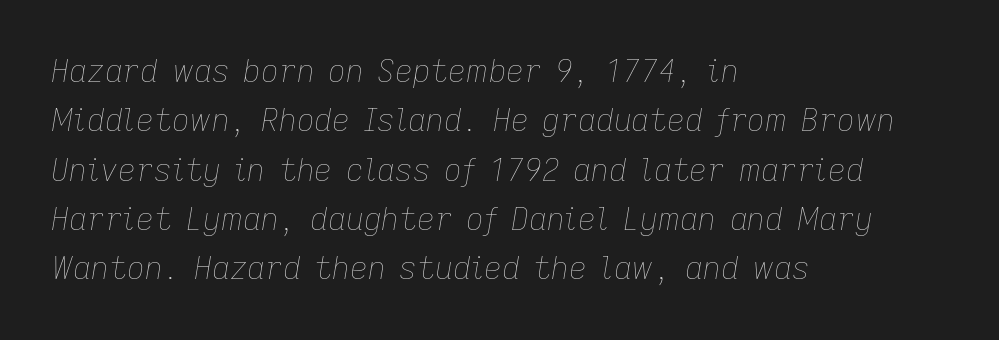
The image shows 31 px thin type, italic (leaning right); set left-aligned, normal line spacing (1.59x), normal letter spacing, not underlined; low stroke contrast and a medium x-height.
